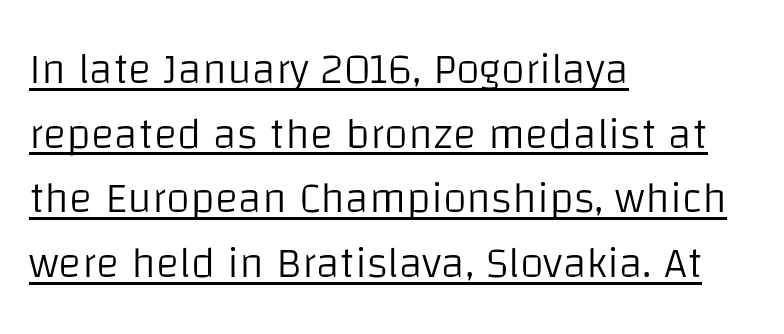
Q: Is the text bold? A: No.
Q: Is the text italic (slanted)? A: No, it is upright.
Q: Is the typeface a serif or a sans-serif typeface? A: Sans-serif.
Q: Is the text underlined? A: Yes.
Q: How is the paragraph aligned? A: Left-aligned.
Q: Is the spacing between letters normal or unusually wide? A: Normal.
Q: Is the spacing between lines tight, normal or loose? A: Normal.
Q: Width (condensed, normal, or wide)? A: Normal.
Q: Stroke contrast? A: Low.
Q: x-height? A: Large.
Q: Monospaced? A: No.
